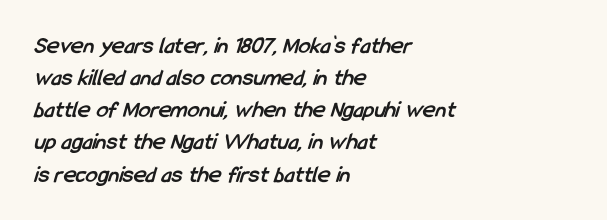
The image shows 24 px bold type; set left-aligned, normal line spacing (1.34x), normal letter spacing, not underlined.
